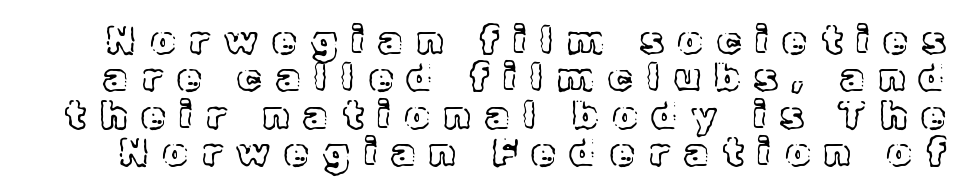
Q: Is the text italic (slanted)? A: No, it is upright.
Q: Is the text underlined? A: No.
Q: Is the spacing between letters normal or unusually wide? A: Unusually wide.
Q: Is the spacing between lines tight, normal or loose? A: Tight.
Q: Width (condensed, normal, or wide)? A: Normal.
Q: x-height? A: Medium.
Q: Monospaced? A: No.
